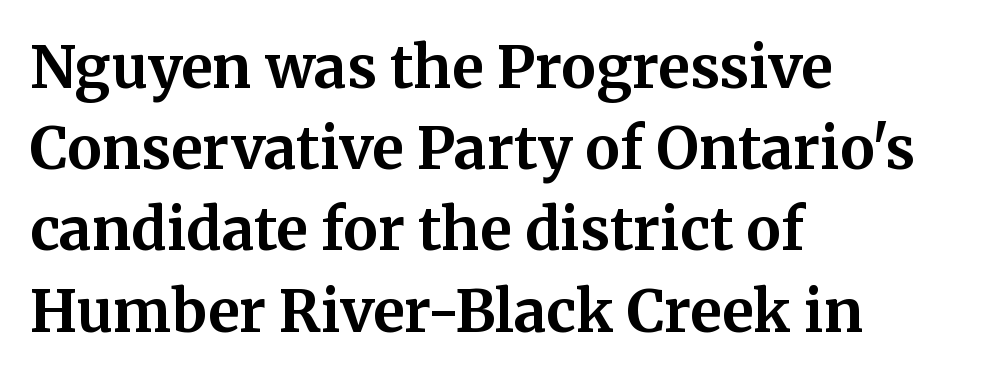
The image shows 58 px bold serif type, upright; set left-aligned, normal line spacing (1.4x), normal letter spacing, not underlined; medium stroke contrast and a medium x-height.
